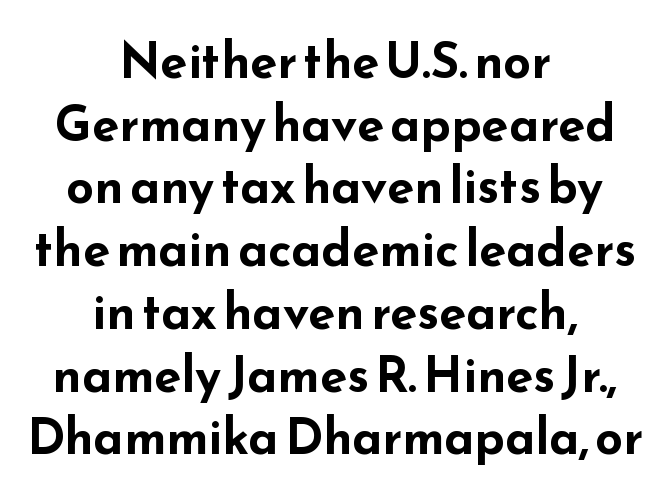
{"serif": "no", "italic": "no", "bold": "yes", "weight": "bold", "width": "wide", "stroke_contrast": "low", "x_height": "small", "monospaced": "no", "underline": "no", "align": "center", "line_spacing": "normal", "line_spacing_ratio": 1.28, "letter_spacing": "normal", "letter_spacing_em": 0.0, "glyph_px": 49}
